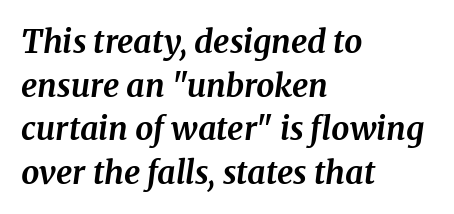
{"serif": "yes", "italic": "yes", "lean": "right", "slant_degrees": 8, "bold": "yes", "weight": "bold", "width": "normal", "stroke_contrast": "medium", "x_height": "medium", "monospaced": "no", "underline": "no", "align": "left", "line_spacing": "normal", "line_spacing_ratio": 1.36, "letter_spacing": "normal", "letter_spacing_em": 0.0, "glyph_px": 32}
